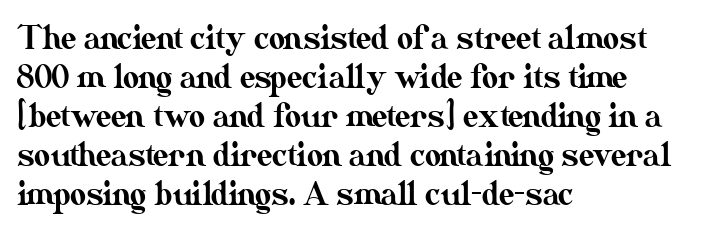
{"italic": "no", "width": "normal", "stroke_contrast": "medium", "x_height": "small", "monospaced": "no", "underline": "no", "align": "left", "line_spacing": "normal", "line_spacing_ratio": 1.26, "letter_spacing": "normal", "letter_spacing_em": 0.0, "glyph_px": 31}
